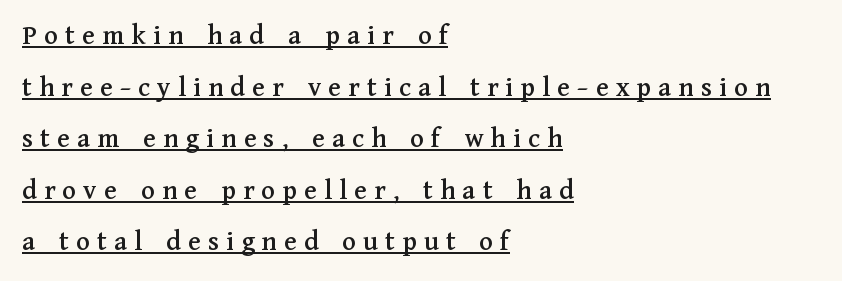
Here the designer chose a conventional face with non-uniform glyph widths. Has an underline been added? It has. Teacher's note: observe the even left margin — that is flush-left alignment. Caption: expanded tracking, letters set apart. Stroke terminals: seriffed.
